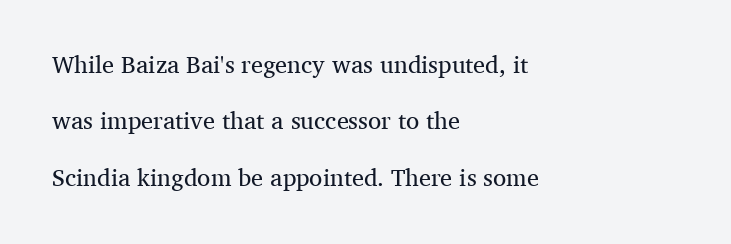
Layout note: lines flush left. This sample uses plain, unmodified letter spacing. The face looks like a standard text weight, possibly lighter. Notice the wide empty band between every row — that's loose leading. Upright lettering throughout. Glance below the letters and you will spot only blank space.
